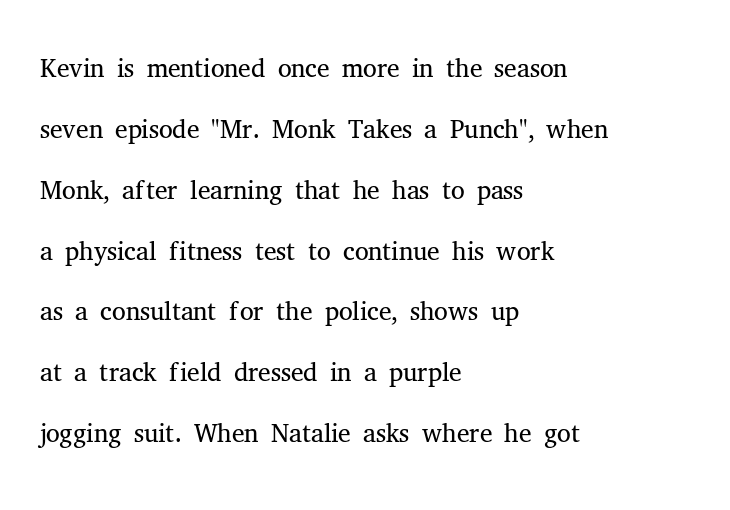
Q: Is the text bold? A: No.
Q: Is the text italic (slanted)? A: No, it is upright.
Q: Is the typeface a serif or a sans-serif typeface? A: Serif.
Q: Is the text underlined? A: No.
Q: How is the paragraph aligned? A: Left-aligned.
Q: Is the spacing between letters normal or unusually wide? A: Normal.
Q: Is the spacing between lines tight, normal or loose? A: Normal.
Q: Width (condensed, normal, or wide)? A: Normal.
Q: Stroke contrast? A: Medium.
Q: x-height? A: Medium.
Q: Monospaced? A: No.
